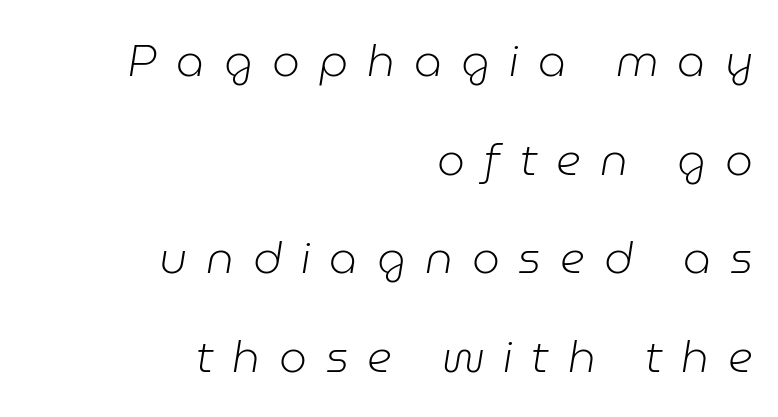
Does the copy run flush right? Yes — the right margin is perfectly even. The rendering uses natural spacing where letterforms have individual widths. These lines were composed using italics. Look at the tracking — it's clearly loosened, letters drifting apart. The gap between lines stays unmarked. Leading is clearly above the norm, producing a sparse column.
